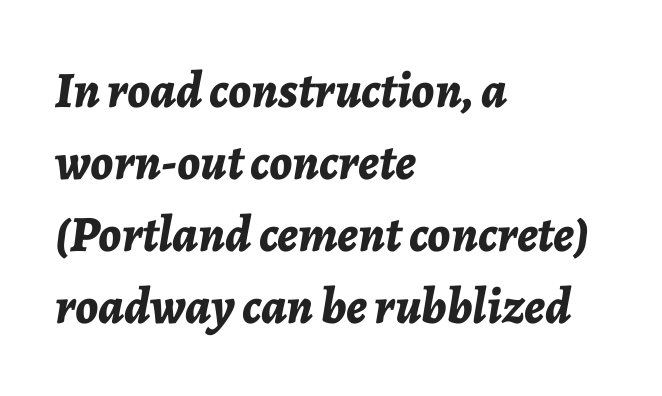
The image shows 51 px bold type, italic (leaning right); set left-aligned, normal line spacing (1.41x), normal letter spacing, not underlined; low stroke contrast and a medium x-height.
